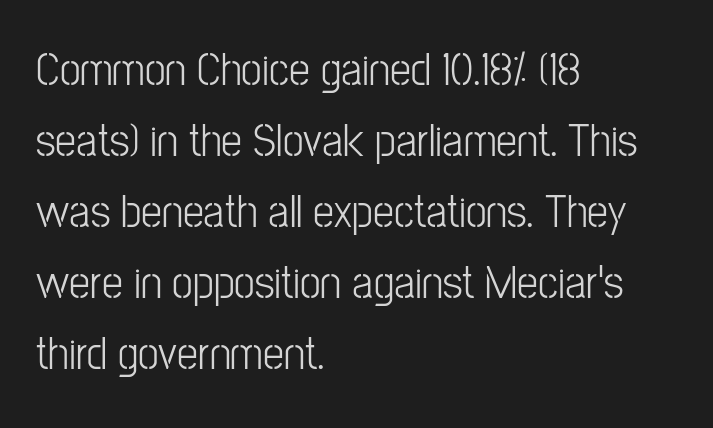
Honestly, the letter spacing is just normal — you wouldn't notice it. Does the lettering tilt? It doesn't — this is upright. Stems here are at most as thick as an everyday book face. Nope, no serifs anywhere on these letters. Normally led — the rows are evenly, conventionally spaced.
